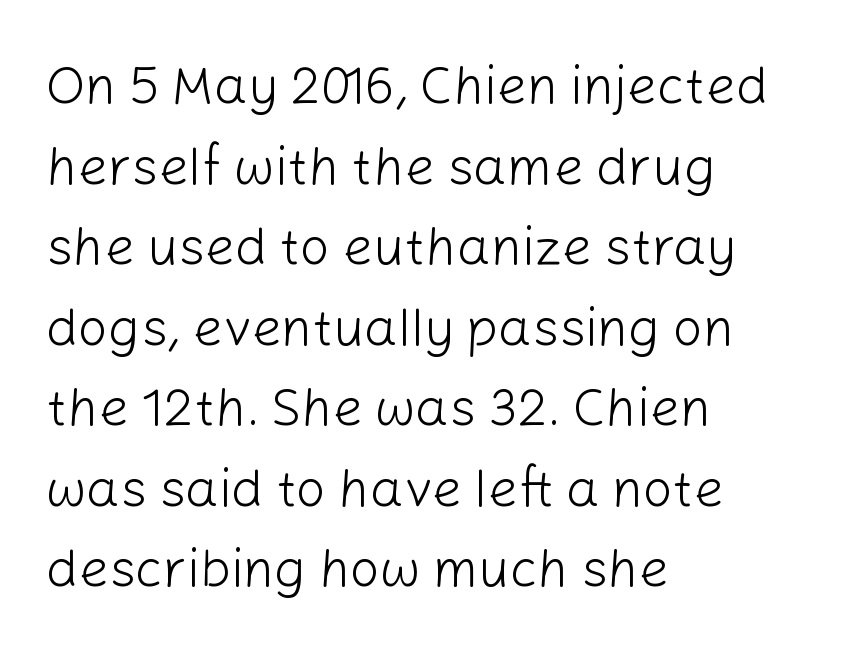
The image shows 53 px light sans-serif type, upright; set left-aligned, normal line spacing (1.52x), normal letter spacing, not underlined; low stroke contrast and a medium x-height.
